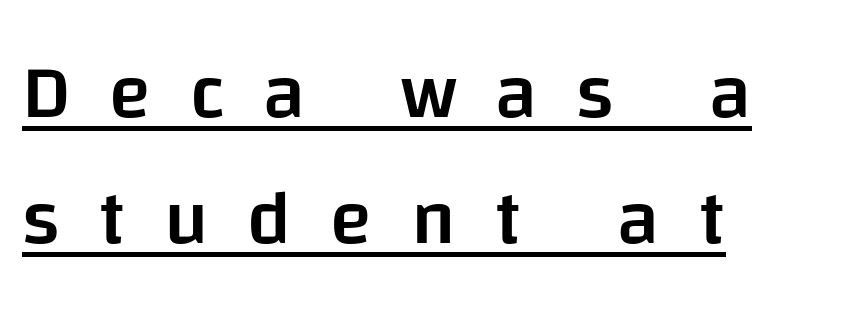
A typesetter would mark this as roman, not italic. A typesetter would call this leading conventional body-copy spacing. Notice how the passage keeps a crisp vertical edge on the left only. Varying glyph widths throughout — classic text-font behaviour. Honestly, the letter spacing is so wide it's the main thing you notice.
